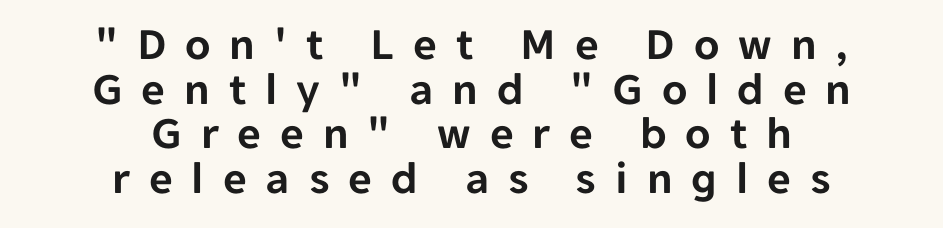
What kind of face is this? One without serifs — a sans. The type is letterspaced generously, with wide tracking. The space between consecutive lines is stingy. Style check: upright.
